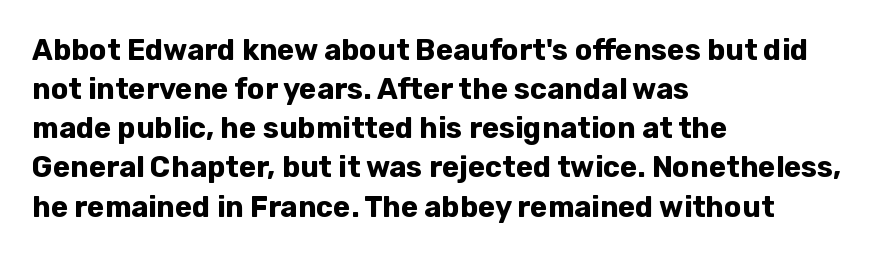
The image shows 29 px bold sans-serif type, upright; set left-aligned, normal line spacing (1.35x), normal letter spacing, not underlined; low stroke contrast and a medium x-height.
